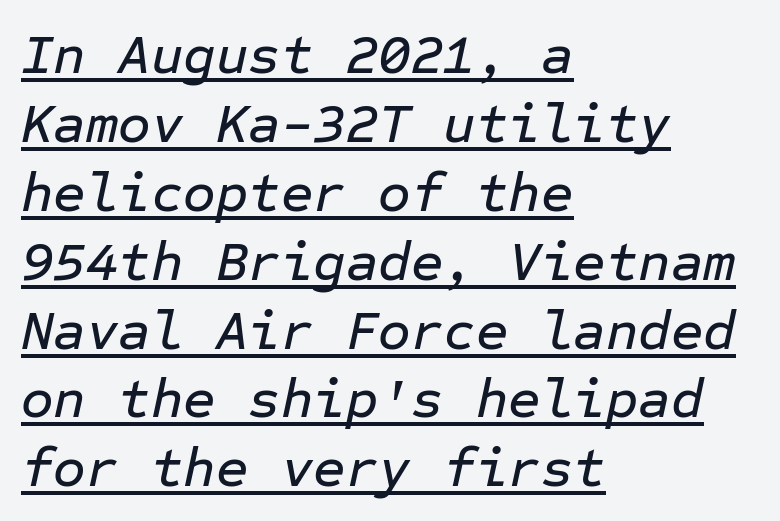
The rendering anchors every line to the left-hand side. Style check: oblique. The lettering is marked with a stroke running underneath it. Looks like terminal output: every glyph gets an equal slot. Spacing between characters is what you'd get straight out of the box.
